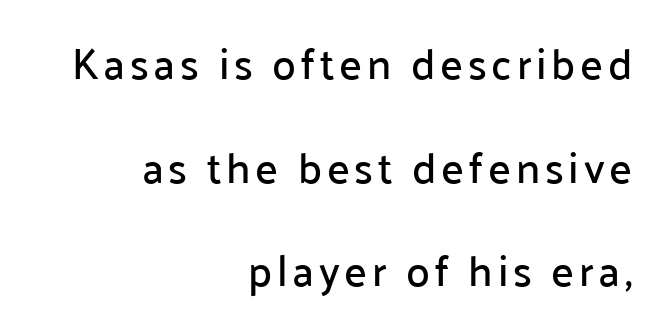
Q: Is the text italic (slanted)? A: No, it is upright.
Q: Is the typeface a serif or a sans-serif typeface? A: Sans-serif.
Q: Is the text underlined? A: No.
Q: How is the paragraph aligned? A: Right-aligned.
Q: Is the spacing between lines tight, normal or loose? A: Loose.
Q: Width (condensed, normal, or wide)? A: Normal.
Q: Stroke contrast? A: Low.
Q: x-height? A: Medium.
Q: Monospaced? A: No.
